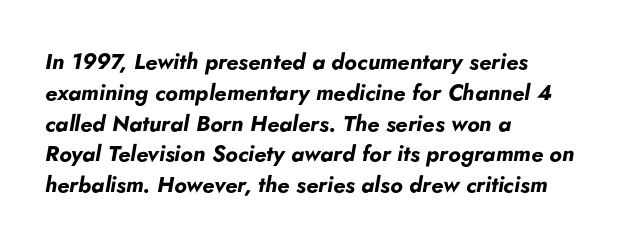
Only glyphs here, with clear space below each row. Visually the block forms a straight wall on the left and a jagged coastline on the right. These lines carry a lot of weight — the face is fully bold. A typesetter would call this leading conventional body-copy spacing.
